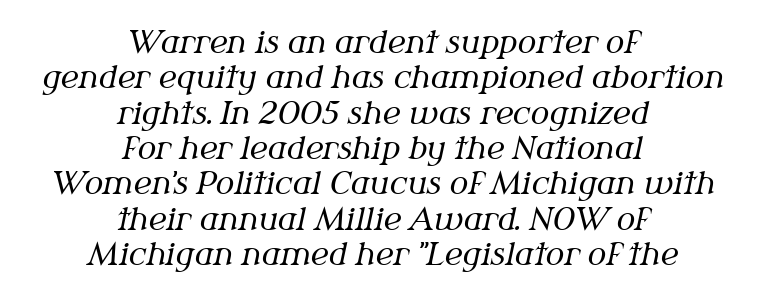
The whitespace from short lines is split evenly between both sides. The baseline area is clear. The axis of the letterforms is tilted away from vertical. Closely set lines give the paragraph a compact silhouette. Each letter keeps its own natural width here, so spacing adapts to shape.
